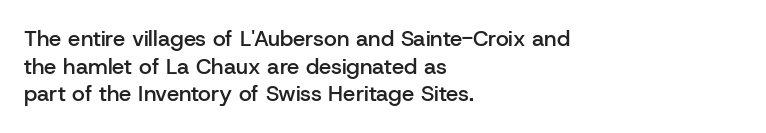
{"italic": "no", "bold": "semi", "underline": "no", "align": "left", "line_spacing": "normal", "line_spacing_ratio": 1.26, "letter_spacing": "normal", "letter_spacing_em": 0.0, "glyph_px": 22}
